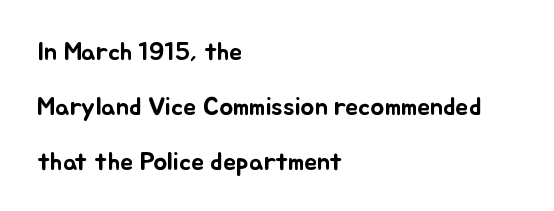
The image shows 26 px text type, upright; set left-aligned, loose line spacing (2.11x), normal letter spacing, not underlined.
